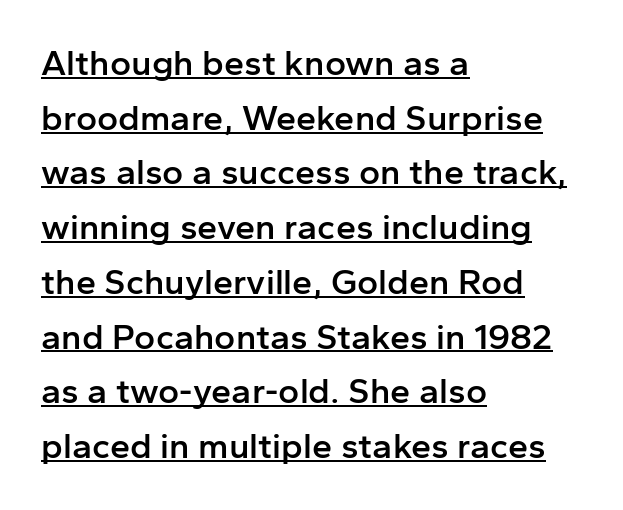
{"serif": "no", "italic": "no", "bold": "semi", "weight": "semibold", "width": "normal", "stroke_contrast": "low", "x_height": "medium", "monospaced": "no", "underline": "yes", "align": "left", "line_spacing": "normal", "line_spacing_ratio": 1.52, "letter_spacing": "normal", "letter_spacing_em": 0.0, "glyph_px": 36}
